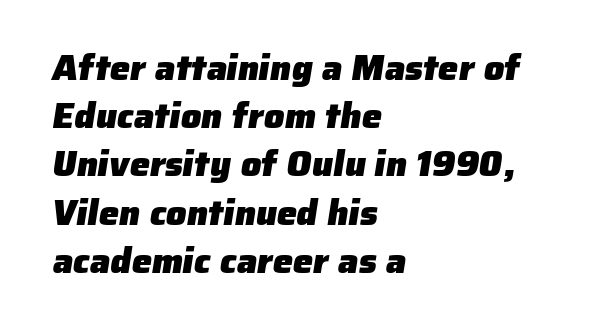
Q: Is the text bold? A: Yes.
Q: Is the typeface a serif or a sans-serif typeface? A: Sans-serif.
Q: Is the text underlined? A: No.
Q: How is the paragraph aligned? A: Left-aligned.
Q: Is the spacing between letters normal or unusually wide? A: Normal.
Q: Is the spacing between lines tight, normal or loose? A: Normal.
Q: Width (condensed, normal, or wide)? A: Normal.
Q: Stroke contrast? A: Low.
Q: x-height? A: Medium.
Q: Monospaced? A: No.
